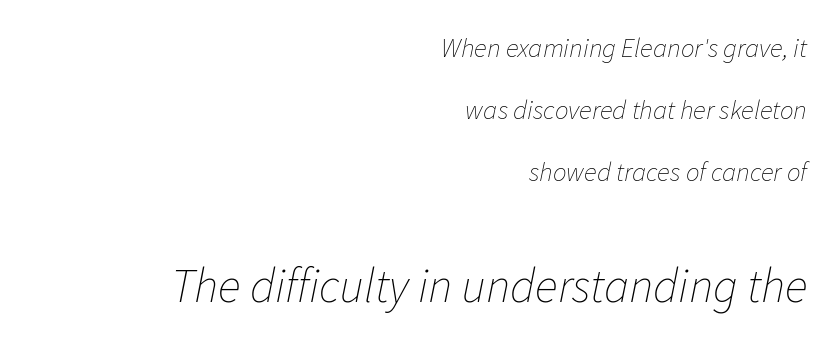
The image shows 48 px thin type, italic (leaning right); set right-aligned, loose line spacing (2.29x), normal letter spacing, not underlined; the second (bottom) block is 1.78x larger; low stroke contrast and a medium x-height.
